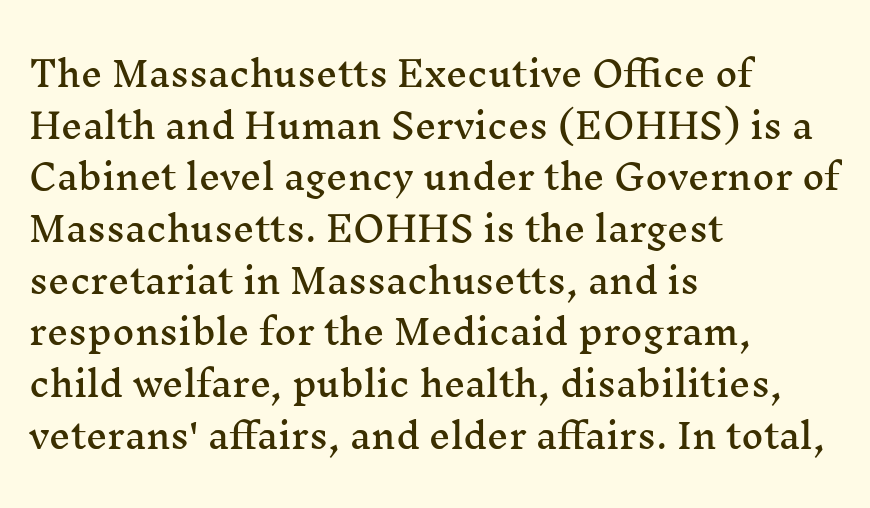
{"serif": "yes", "italic": "no", "width": "wide", "stroke_contrast": "medium", "x_height": "medium", "monospaced": "no", "underline": "no", "align": "left", "line_spacing": "normal", "line_spacing_ratio": 1.52, "letter_spacing": "normal", "letter_spacing_em": 0.0, "glyph_px": 34}
